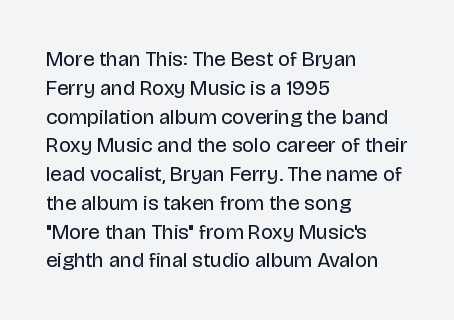
{"italic": "no", "bold": "no", "underline": "no", "align": "left", "line_spacing": "normal", "line_spacing_ratio": 1.37, "letter_spacing": "normal", "letter_spacing_em": 0.0, "glyph_px": 21}
